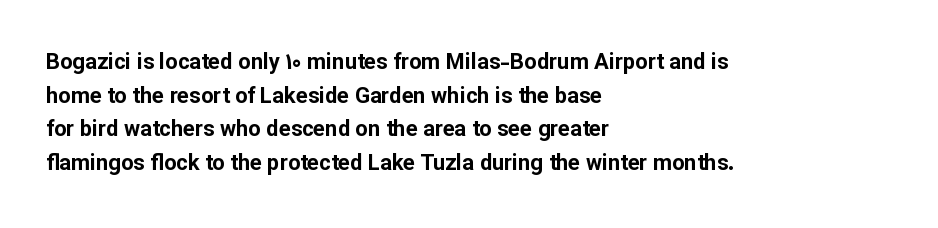
{"italic": "no", "bold": "yes", "underline": "no", "align": "left", "line_spacing": "normal", "line_spacing_ratio": 1.53, "letter_spacing": "normal", "letter_spacing_em": 0.0, "glyph_px": 22}
